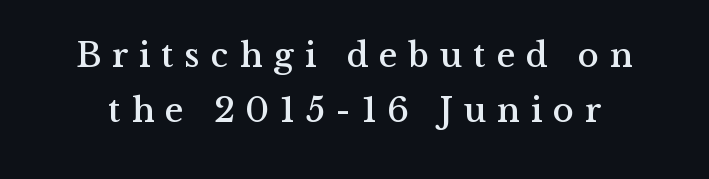
Stroke terminals: seriffed. Caption: expanded tracking, letters set apart. The lettering holds an erect, upright posture throughout. Clear beneath every line of the passage. Is this a fixed-width face? No — the glyphs have proportional, varying widths.
